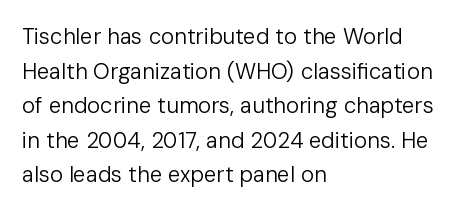
The image shows 22 px text type, upright; set left-aligned, normal line spacing (1.57x), normal letter spacing, not underlined.
